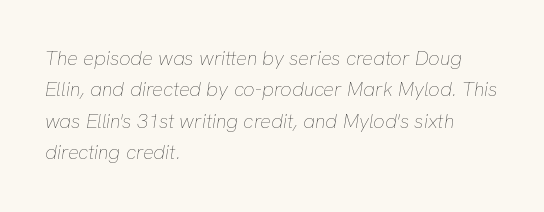
The image shows 20 px text type, italic (leaning right); set left-aligned, normal line spacing (1.57x), normal letter spacing, not underlined.
